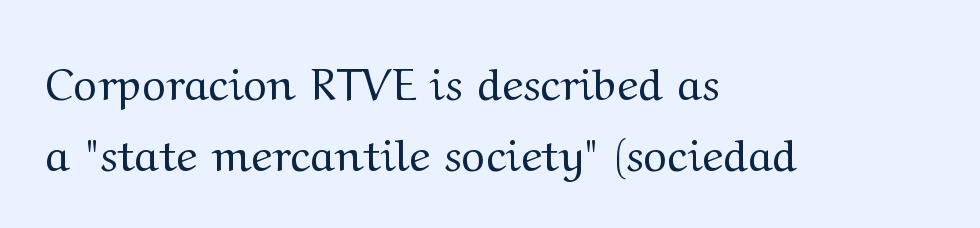
The image shows 45 px regular-weight, wide serif type, upright; set left-aligned, normal line spacing (1.58x), normal letter spacing, not underlined; medium stroke contrast and a medium x-height.
